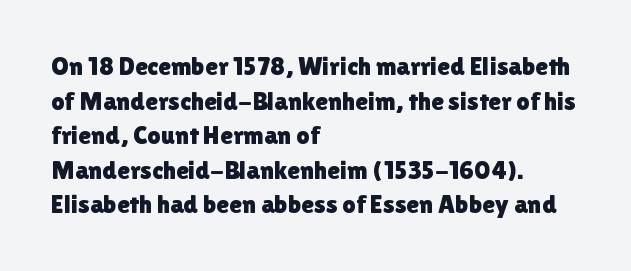
Q: Is the text italic (slanted)? A: No, it is upright.
Q: Is the text underlined? A: No.
Q: How is the paragraph aligned? A: Left-aligned.
Q: Is the spacing between letters normal or unusually wide? A: Normal.
Q: Is the spacing between lines tight, normal or loose? A: Normal.
